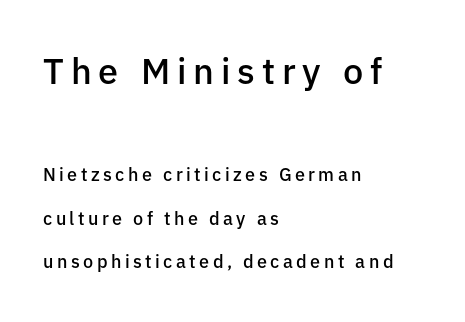
The image shows 36 px semibold sans-serif type, upright; set left-aligned, loose line spacing (2.44x), not underlined; the first (top) block is 2.0x larger; low stroke contrast and a medium x-height.
